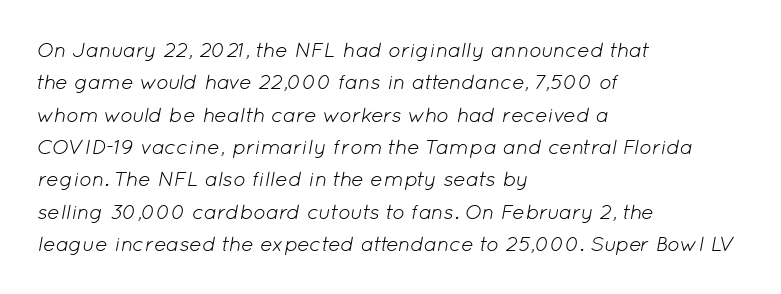
The image shows 21 px text type, italic (leaning right); set left-aligned, normal line spacing (1.54x), normal letter spacing, not underlined.
